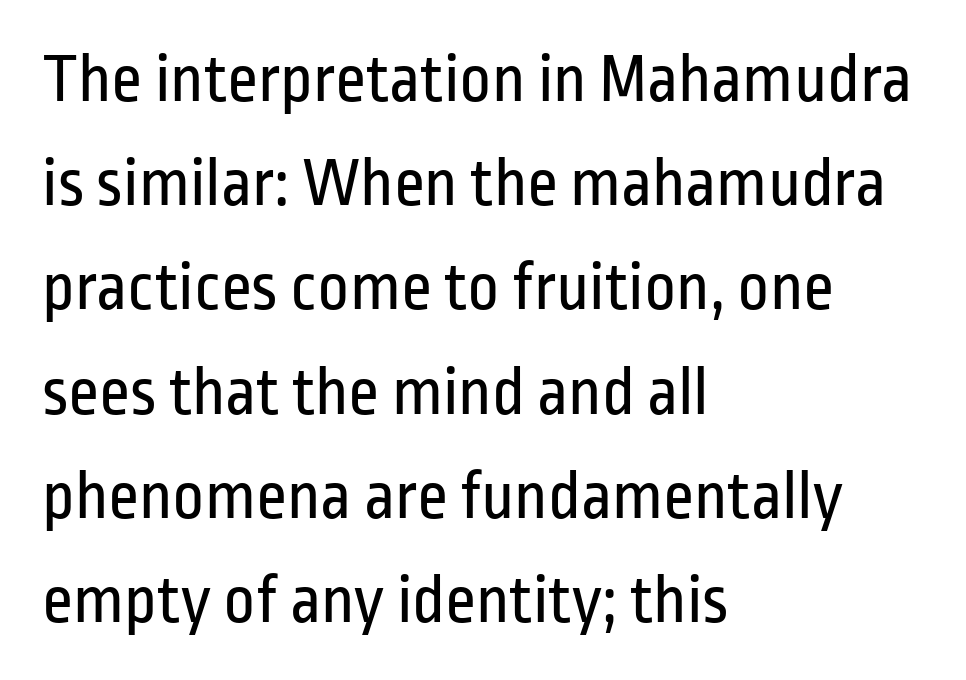
{"serif": "no", "italic": "no", "bold": "no", "weight": "regular", "width": "condensed", "stroke_contrast": "low", "x_height": "medium", "monospaced": "no", "underline": "no", "align": "left", "line_spacing": "normal", "line_spacing_ratio": 1.51, "letter_spacing": "normal", "letter_spacing_em": 0.0, "glyph_px": 69}
